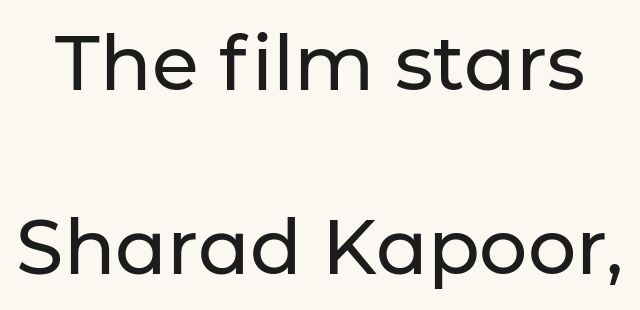
Q: Is the text italic (slanted)? A: No, it is upright.
Q: Is the typeface a serif or a sans-serif typeface? A: Sans-serif.
Q: Is the text underlined? A: No.
Q: Is the spacing between letters normal or unusually wide? A: Normal.
Q: Is the spacing between lines tight, normal or loose? A: Loose.
Q: Width (condensed, normal, or wide)? A: Normal.
Q: Stroke contrast? A: Low.
Q: x-height? A: Medium.
Q: Monospaced? A: No.
